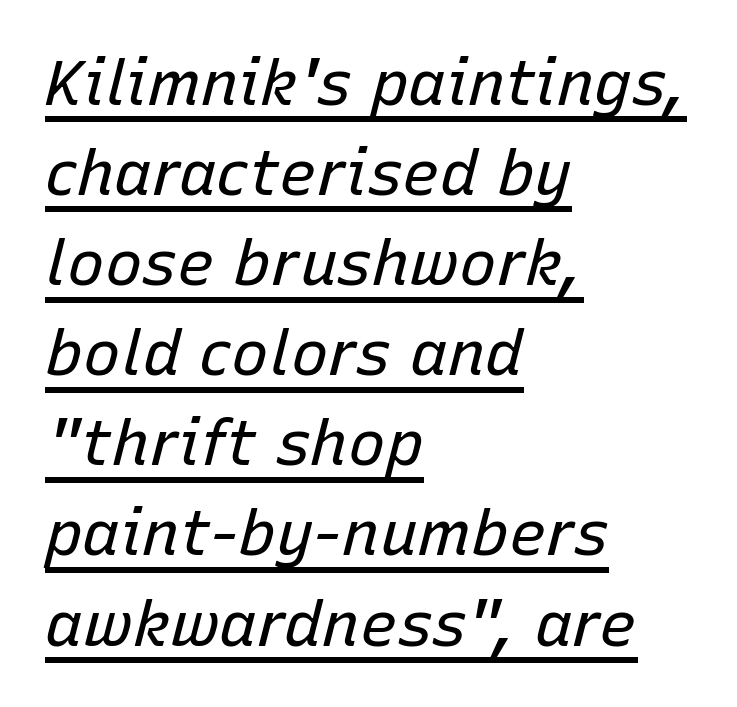
The face used here is rendered with its standard letterfit. Think standard paragraph weight, or any step lighter than that. You can tell it's italic because the verticals aren't actually vertical. Alignment: flush left. The passage shown stacks its lines at a standard gap. The rendering uses the underline text-decoration.
